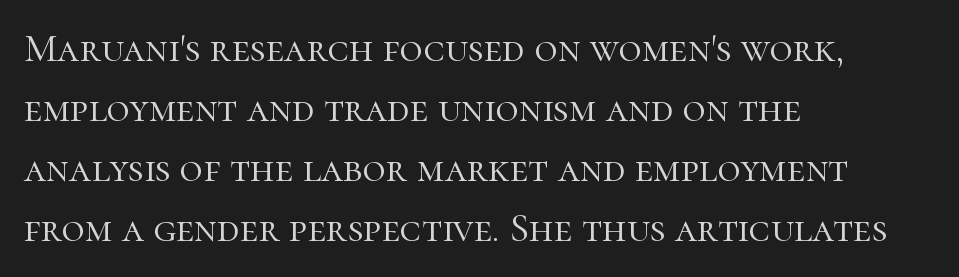
Horizontally, the lines are justified to the leading edge only. The face looks like a standard text weight, possibly lighter. Spacing verdict: proportional, widths tailored to each character. You could call the tracking neutral — neither tight nor loose. Italic: no, the glyphs are upright roman. The vertical gap from one line to the next is medium.
